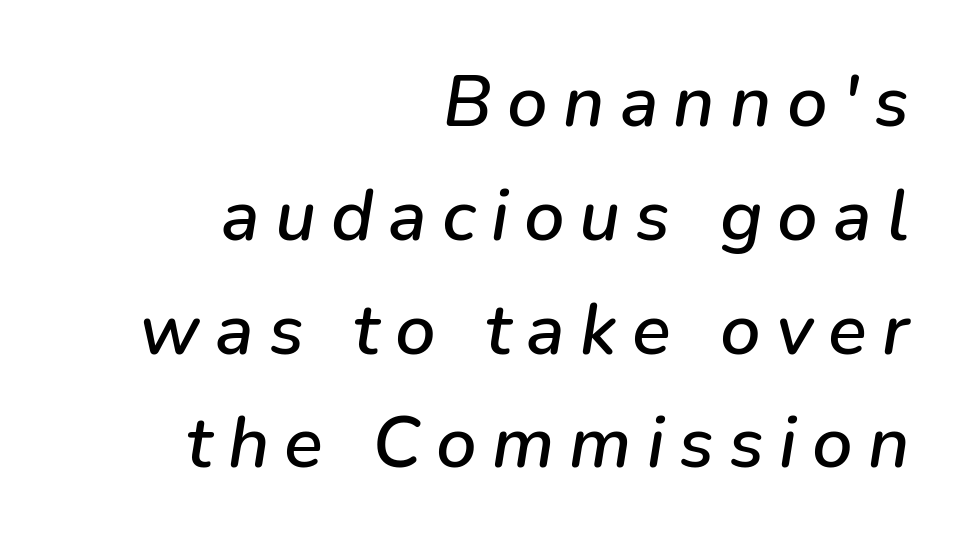
The image shows 72 px text type, italic (leaning right); set right-aligned, normal line spacing (1.58x), unusually wide letter spacing (+0.21 em), not underlined; low stroke contrast and a medium x-height.
